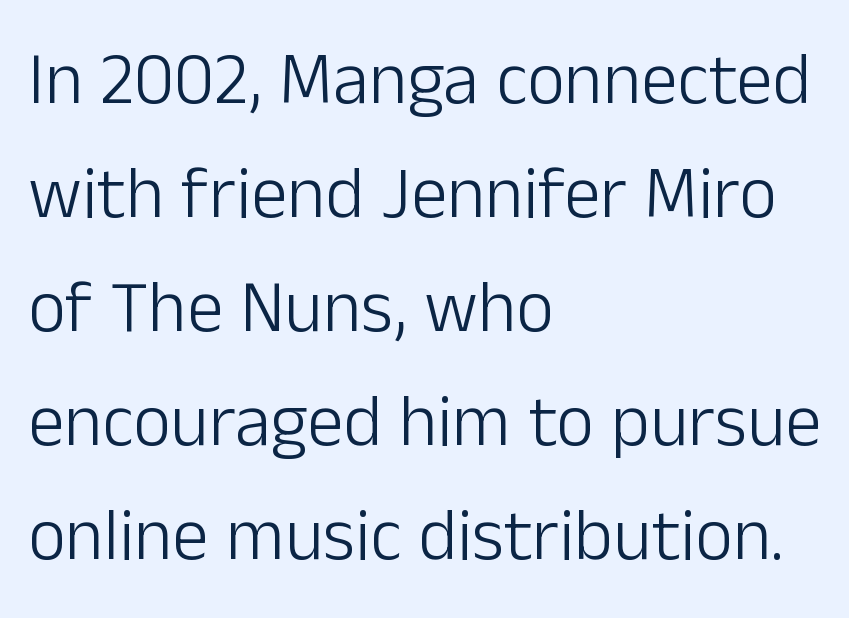
What's the leading like? Ordinary, nothing unusual. Grotesque or geometric, the face here clearly has no serifs. Is the block centered? No — it sits flush against the left margin. Unlike italic type, these characters show no tilt at all.
